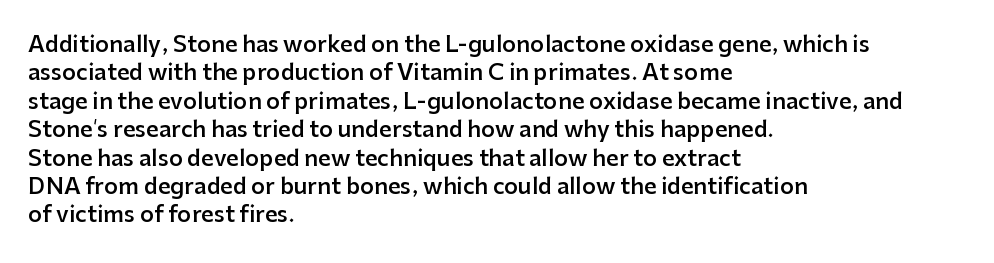
Tall strokes in this sample are plumb rather than angled. Caption: multi-line text, flush left, ragged right. Underline: absent. No extra tracking has been applied to these lines. The passage shown stacks its lines at a standard gap.
